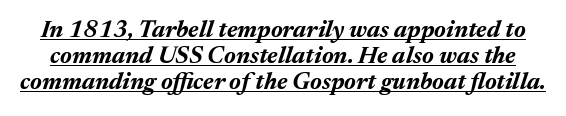
Q: Is the text bold? A: Yes.
Q: Is the text italic (slanted)? A: Yes, it leans right by about 17 degrees.
Q: Is the text underlined? A: Yes.
Q: Is the spacing between letters normal or unusually wide? A: Normal.
Q: Is the spacing between lines tight, normal or loose? A: Tight.
